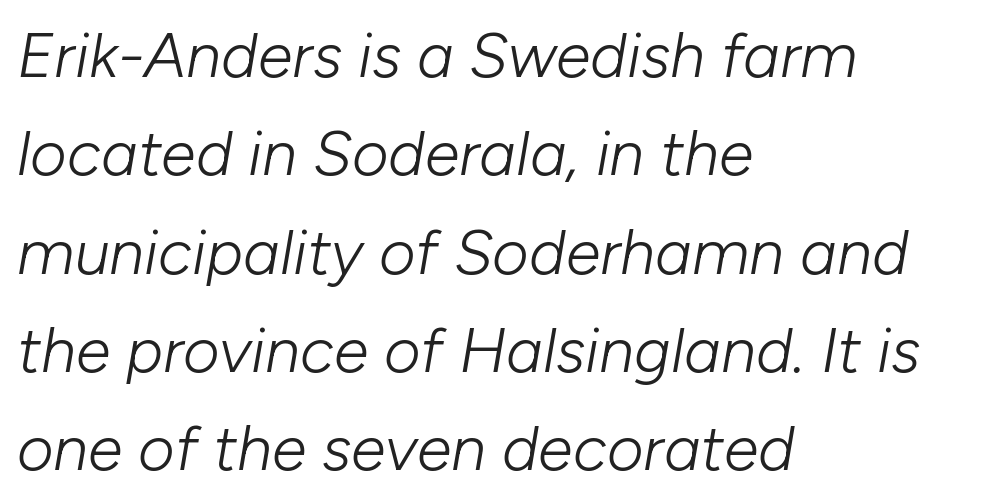
Q: Is the text bold? A: No.
Q: Is the text italic (slanted)? A: Yes, it leans right by about 10 degrees.
Q: Is the text underlined? A: No.
Q: How is the paragraph aligned? A: Left-aligned.
Q: Is the spacing between letters normal or unusually wide? A: Normal.
Q: Is the spacing between lines tight, normal or loose? A: Normal.
Q: Width (condensed, normal, or wide)? A: Normal.
Q: Stroke contrast? A: Low.
Q: x-height? A: Medium.
Q: Monospaced? A: No.
